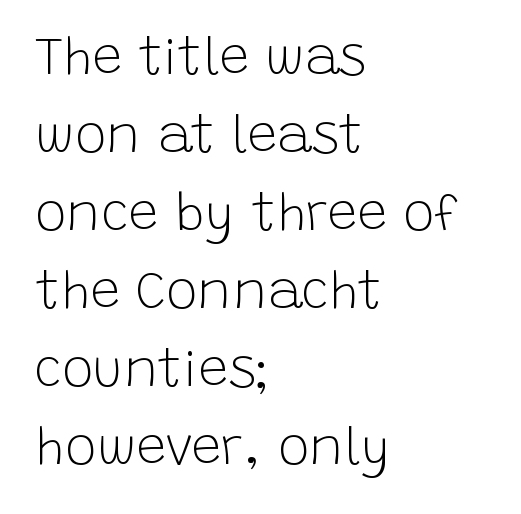
The image shows 53 px light sans-serif type, upright; set left-aligned, normal line spacing (1.47x), normal letter spacing, not underlined; low stroke contrast and a large x-height.
